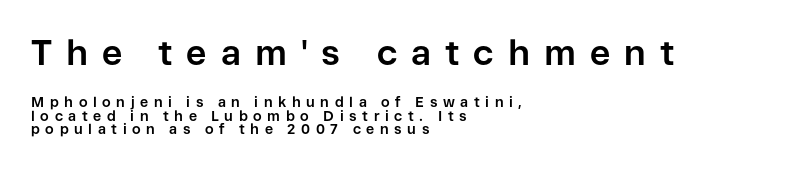
Q: Is the text bold? A: Yes.
Q: Is the text italic (slanted)? A: No, it is upright.
Q: Is the typeface a serif or a sans-serif typeface? A: Sans-serif.
Q: Is the text underlined? A: No.
Q: How is the paragraph aligned? A: Left-aligned.
Q: Is the spacing between letters normal or unusually wide? A: Unusually wide.
Q: Is the spacing between lines tight, normal or loose? A: Tight.
Q: Which block of text is set in a larger size, the first (top) or the second (bottom)? A: The first (top) one.
Q: Width (condensed, normal, or wide)? A: Normal.
Q: Stroke contrast? A: Low.
Q: x-height? A: Medium.
Q: Monospaced? A: No.
